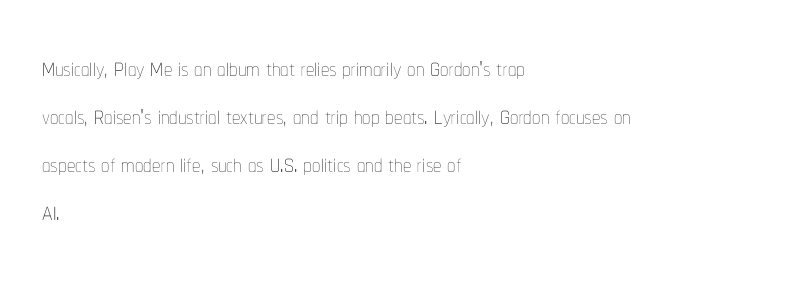
{"italic": "no", "bold": "no", "weight": "thin", "width": "condensed", "stroke_contrast": "low", "x_height": "medium", "monospaced": "no", "underline": "no", "align": "left", "line_spacing": "normal", "line_spacing_ratio": 1.45, "letter_spacing": "normal", "letter_spacing_em": 0.0, "glyph_px": 33}
